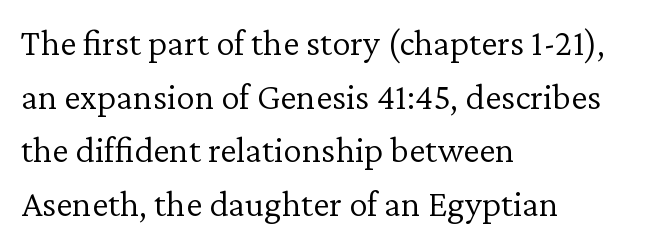
{"serif": "yes", "italic": "no", "bold": "no", "weight": "light", "width": "normal", "stroke_contrast": "low", "x_height": "medium", "monospaced": "no", "underline": "no", "align": "left", "line_spacing": "normal", "line_spacing_ratio": 1.45, "letter_spacing": "normal", "letter_spacing_em": 0.0, "glyph_px": 37}
